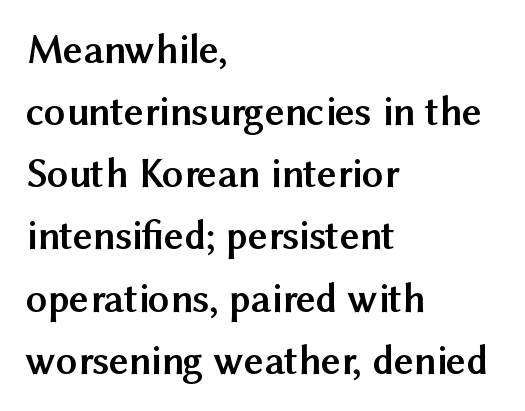
{"serif": "no", "italic": "no", "bold": "yes", "weight": "semibold", "width": "normal", "stroke_contrast": "medium", "x_height": "medium", "monospaced": "no", "underline": "no", "align": "left", "line_spacing": "normal", "line_spacing_ratio": 1.48, "letter_spacing": "normal", "letter_spacing_em": 0.0, "glyph_px": 42}
